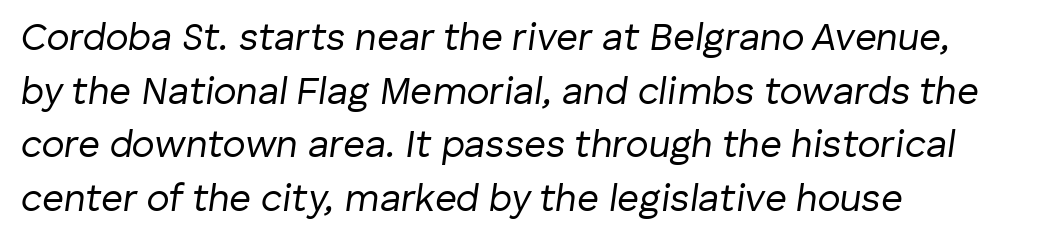
No chunkiness to these letters — they're not bold. A typesetter would call this proportional, since set widths differ per character. This sample uses plain, unmodified letter spacing. The typesetter chose a ragged-right arrangement here.
